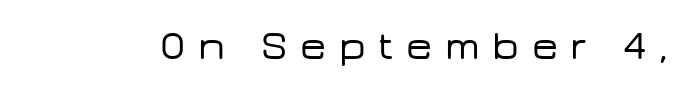
{"serif": "no", "italic": "no", "width": "wide", "stroke_contrast": "low", "x_height": "medium", "monospaced": "no", "underline": "no", "letter_spacing": "wide", "letter_spacing_em": 0.31, "glyph_px": 41}
